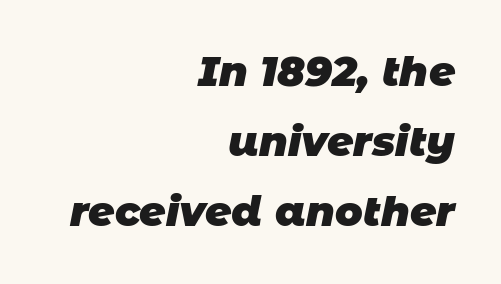
Q: Is the text bold? A: Yes.
Q: Is the typeface a serif or a sans-serif typeface? A: Sans-serif.
Q: Is the text underlined? A: No.
Q: How is the paragraph aligned? A: Right-aligned.
Q: Is the spacing between letters normal or unusually wide? A: Normal.
Q: Width (condensed, normal, or wide)? A: Normal.
Q: Stroke contrast? A: Low.
Q: x-height? A: Large.
Q: Monospaced? A: No.
